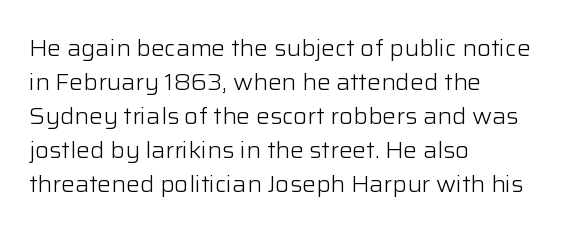
The type sits square on the baseline with zero lean. Stem width sits at or under what a default text font uses. Horizontally, the lines are justified to the leading edge only. This sample keeps an unexceptional amount of space between lines. The space beneath each line is pristine and unruled. There is no visible air inserted between adjacent glyphs.
